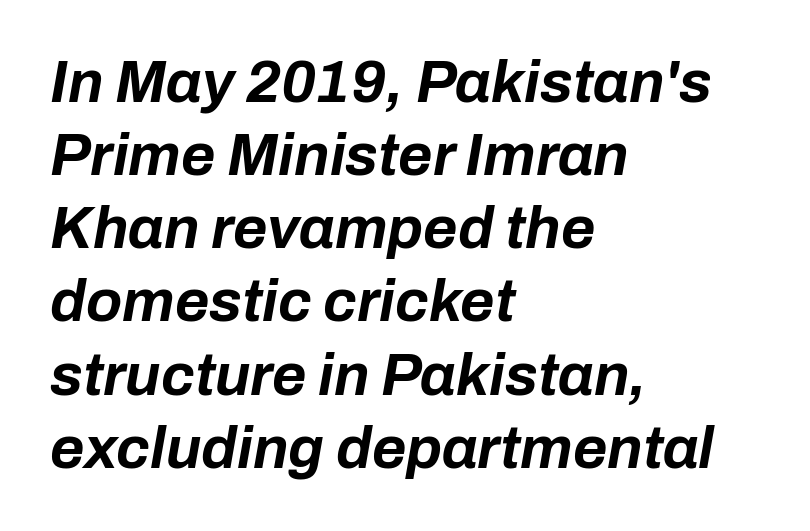
Set as a true bold cut, around the 700 mark. A clean baseline with only descenders dipping below it. The passage shown is typed in a proportional face where columns would drift. Quick note: italic. Alignment: flush left.
